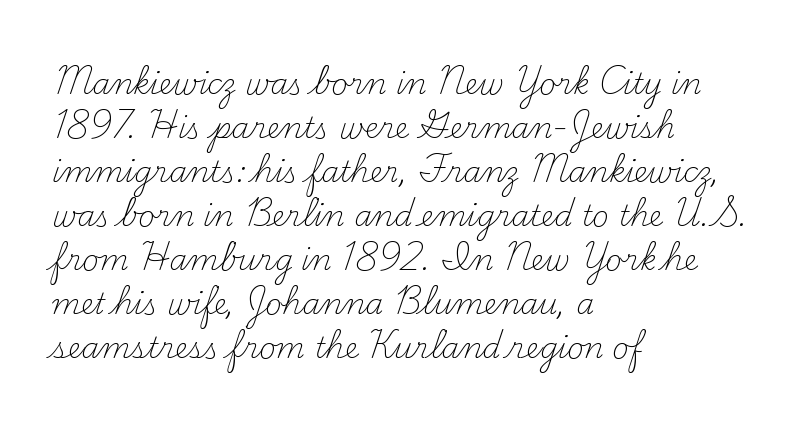
Q: Is the text bold? A: No.
Q: Is the text italic (slanted)? A: Yes.
Q: Is the text underlined? A: No.
Q: How is the paragraph aligned? A: Left-aligned.
Q: Is the spacing between letters normal or unusually wide? A: Normal.
Q: Is the spacing between lines tight, normal or loose? A: Normal.
Q: Width (condensed, normal, or wide)? A: Normal.
Q: Stroke contrast? A: Medium.
Q: x-height? A: Small.
Q: Monospaced? A: No.
